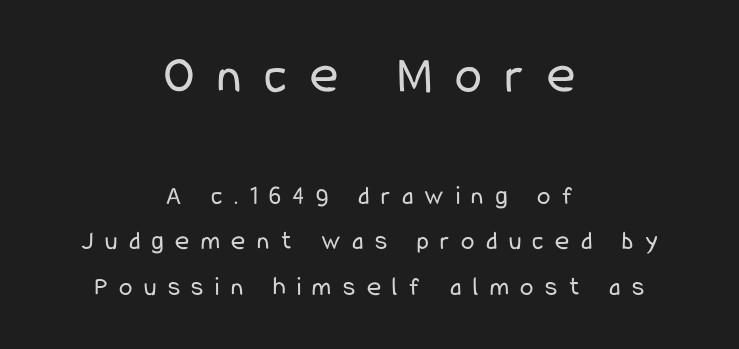
{"serif": "no", "italic": "no", "bold": "no", "weight": "regular", "width": "condensed", "stroke_contrast": "low", "x_height": "medium", "monospaced": "no", "underline": "no", "align": "center", "line_spacing": "normal", "line_spacing_ratio": 1.68, "letter_spacing": "wide", "letter_spacing_em": 0.43, "larger_block": "first", "size_ratio": 2.0, "glyph_px": 54}
